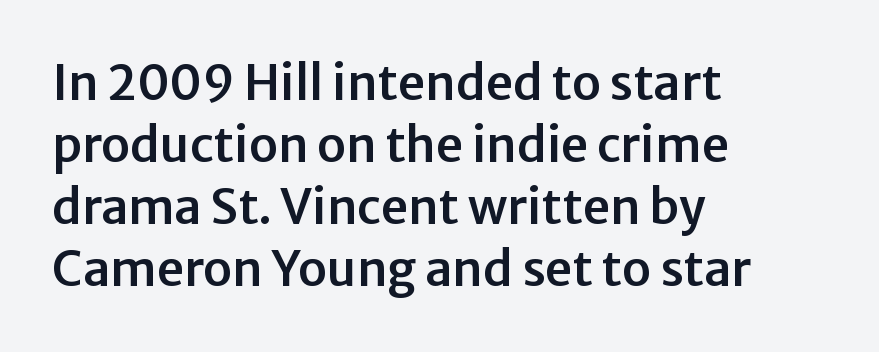
The image shows 48 px sans-serif type, upright; set left-aligned, normal line spacing (1.29x), normal letter spacing, not underlined; low stroke contrast and a medium x-height.
